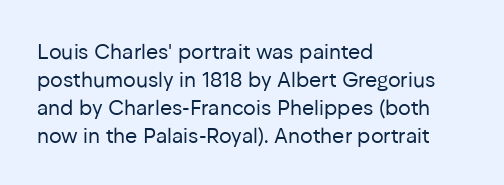
The image shows 21 px text type, upright; set left-aligned, normal line spacing (1.33x), normal letter spacing, not underlined.
